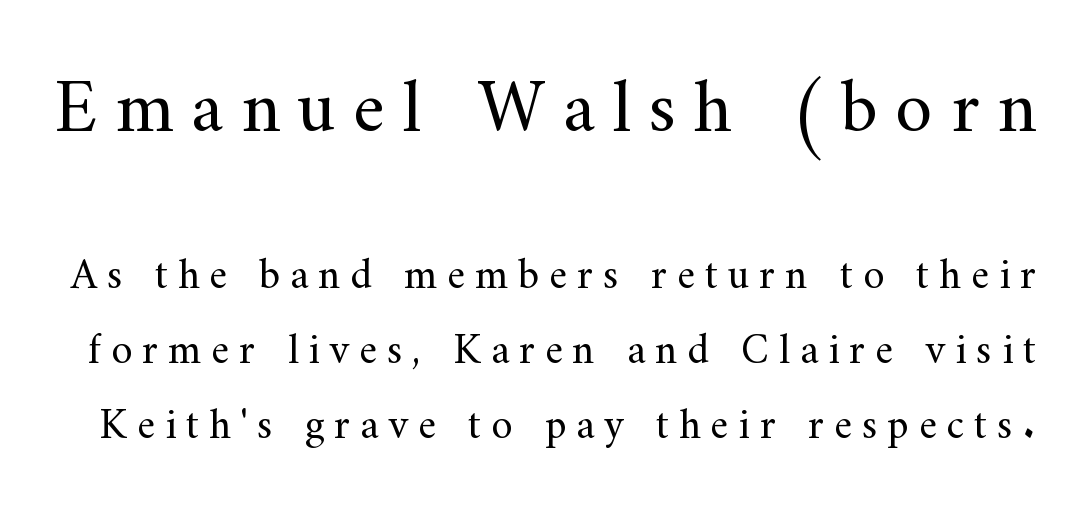
{"serif": "yes", "italic": "no", "bold": "no", "weight": "regular", "width": "normal", "stroke_contrast": "medium", "x_height": "small", "monospaced": "no", "underline": "no", "line_spacing_ratio": 1.75, "letter_spacing": "wide", "letter_spacing_em": 0.23, "larger_block": "first", "size_ratio": 1.77, "glyph_px": 76}
